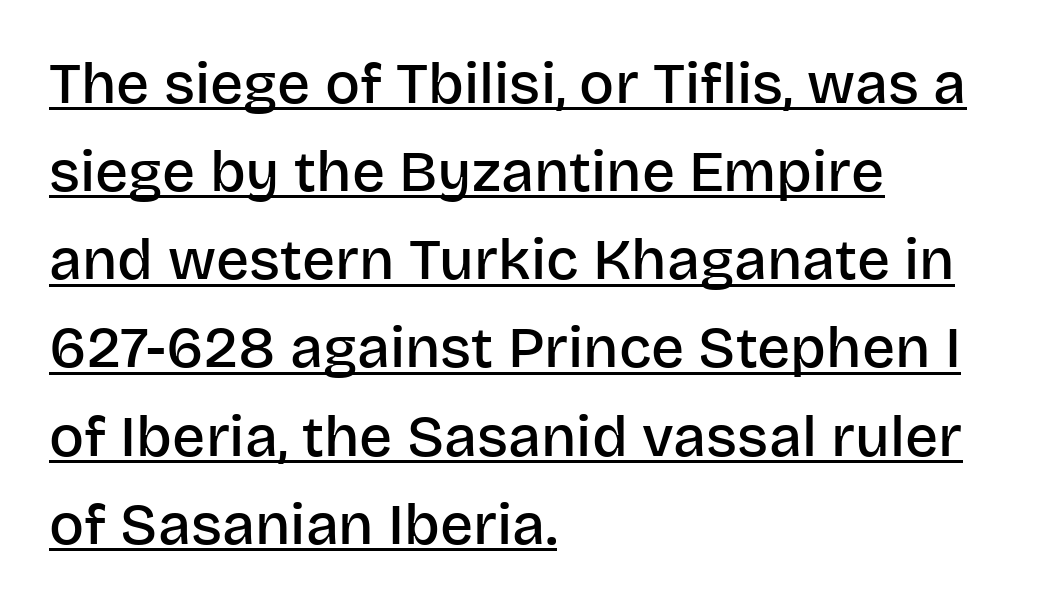
The image shows 58 px semibold sans-serif type, upright; set left-aligned, normal line spacing (1.52x), normal letter spacing, underlined; low stroke contrast and a large x-height.
